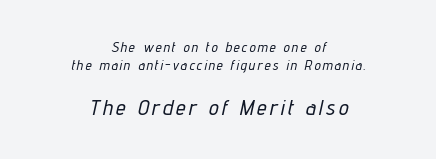
The image shows 22 px text type, italic (leaning right); set centered, normal line spacing (1.32x), not underlined; the second (bottom) block is 1.57x larger.
